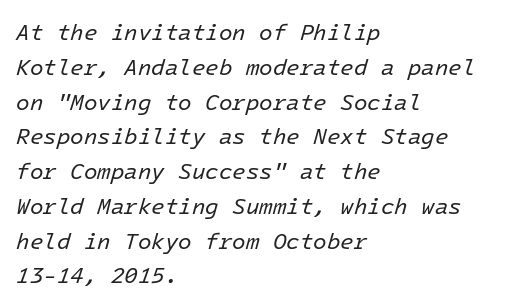
Q: Is the text bold? A: No.
Q: Is the text italic (slanted)? A: Yes, it leans right by about 16 degrees.
Q: Is the text underlined? A: No.
Q: How is the paragraph aligned? A: Left-aligned.
Q: Is the spacing between letters normal or unusually wide? A: Normal.
Q: Is the spacing between lines tight, normal or loose? A: Normal.
